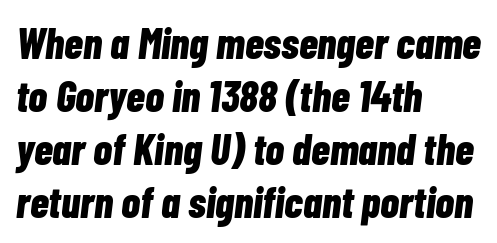
Q: Is the text bold? A: Yes.
Q: Is the text italic (slanted)? A: Yes, it leans right by about 7 degrees.
Q: Is the text underlined? A: No.
Q: How is the paragraph aligned? A: Left-aligned.
Q: Is the spacing between letters normal or unusually wide? A: Normal.
Q: Width (condensed, normal, or wide)? A: Condensed.
Q: Stroke contrast? A: Low.
Q: x-height? A: Medium.
Q: Monospaced? A: No.
